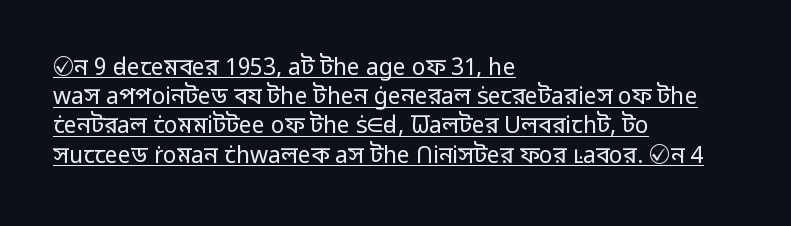
Stroke thickness stays within the range of a standard reading face or lighter. In terms of letterspacing, this is plain default setting. Italic: no, the glyphs are upright roman. Successive baselines arrive at the customary interval. The paragraph shown leans on its left margin.
